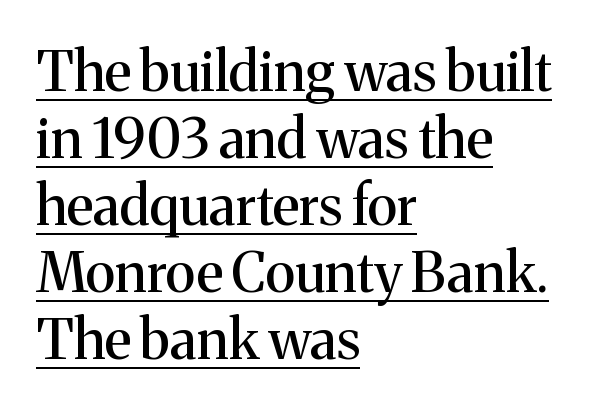
Is there any slant? The stems are plumb. Compared with typical body copy, the letter spacing here is the same. The rendering anchors every line to the left-hand side. This is underlined copy, the kind a proofreader might mark for attention.
